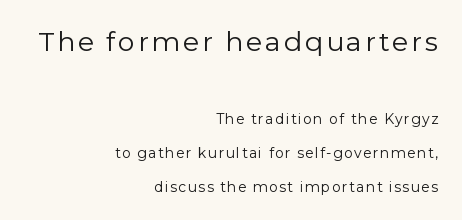
{"italic": "no", "bold": "no", "underline": "no", "align": "right", "line_spacing": "loose", "line_spacing_ratio": 2.4, "larger_block": "first", "size_ratio": 1.93, "glyph_px": 27}
